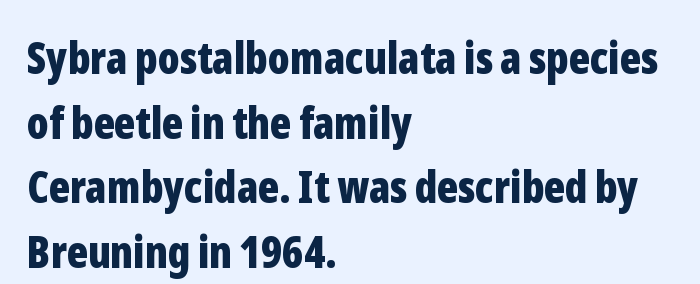
Note: no serifs on the glyphs. Is there any slant? The stems are plumb. The rendering uses a moderate line-height, typical for paragraphs. Characters follow at the spacing the type designer built in. Looks like regular typesetting: each glyph gets only the width it needs.
